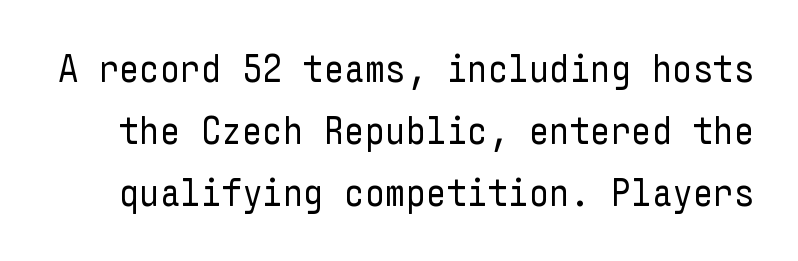
No chunkiness to these letters — they're not bold. Words appear dense and cohesive because spacing is normal. Is there any slant? The stems are plumb. The leading is moderate, giving the passage an even texture.
